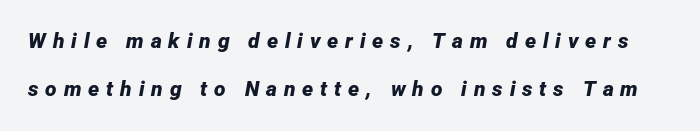
The image shows 21 px bold type, italic (leaning right); set loose line spacing (2.3x), unusually wide letter spacing (+0.33 em), not underlined.
